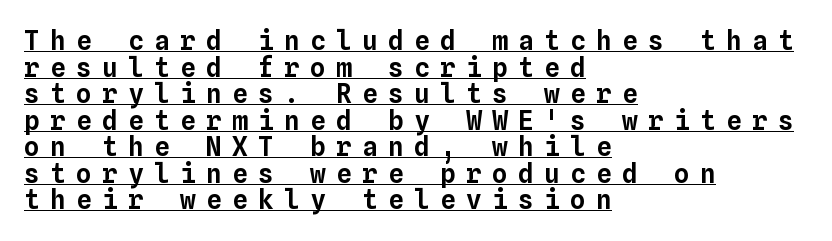
{"italic": "no", "underline": "yes", "align": "left", "line_spacing": "tight", "line_spacing_ratio": 1.02, "letter_spacing": "wide", "letter_spacing_em": 0.4, "glyph_px": 26}
